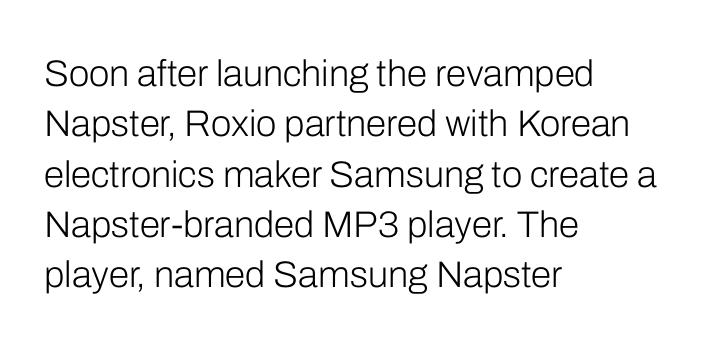
Q: Is the text bold? A: No.
Q: Is the text italic (slanted)? A: No, it is upright.
Q: Is the typeface a serif or a sans-serif typeface? A: Sans-serif.
Q: Is the text underlined? A: No.
Q: How is the paragraph aligned? A: Left-aligned.
Q: Is the spacing between letters normal or unusually wide? A: Normal.
Q: Is the spacing between lines tight, normal or loose? A: Normal.
Q: Width (condensed, normal, or wide)? A: Normal.
Q: Stroke contrast? A: Low.
Q: x-height? A: Medium.
Q: Monospaced? A: No.
